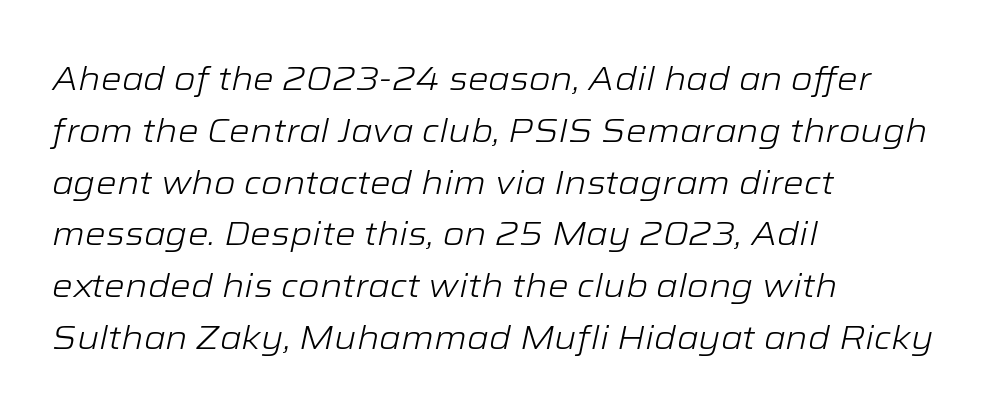
{"italic": "yes", "lean": "right", "slant_degrees": 12, "bold": "no", "weight": "light", "width": "wide", "stroke_contrast": "low", "x_height": "medium", "monospaced": "no", "underline": "no", "align": "left", "line_spacing": "normal", "line_spacing_ratio": 1.57, "letter_spacing": "normal", "letter_spacing_em": 0.0, "glyph_px": 33}
